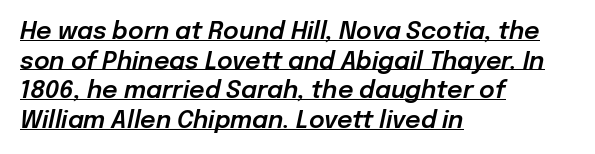
Q: Is the text italic (slanted)? A: Yes, it leans right by about 12 degrees.
Q: Is the text underlined? A: Yes.
Q: How is the paragraph aligned? A: Left-aligned.
Q: Is the spacing between letters normal or unusually wide? A: Normal.
